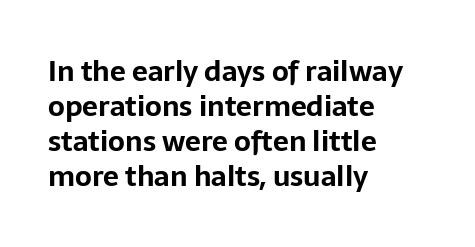
The image shows 28 px bold sans-serif type, upright; set left-aligned, normal line spacing (1.25x), normal letter spacing, not underlined; low stroke contrast and a medium x-height.
